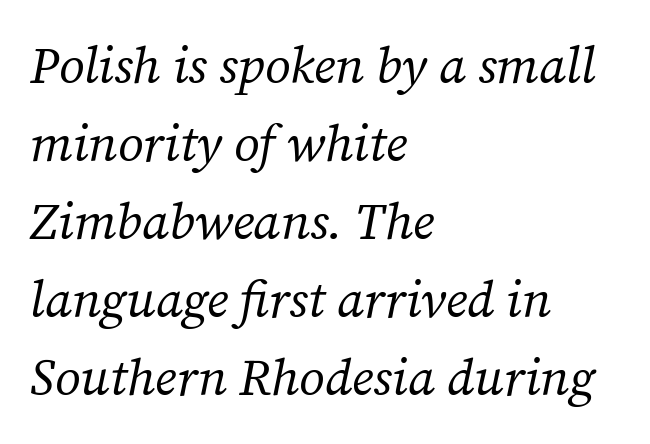
Baseline-to-baseline distance is the conventional proportion of letter height. This is not heavy type; no bold has been used. Style check: oblique. Line starts are locked; line ends wander. Spacing verdict: proportional, widths tailored to each character. Letter spacing: default.
